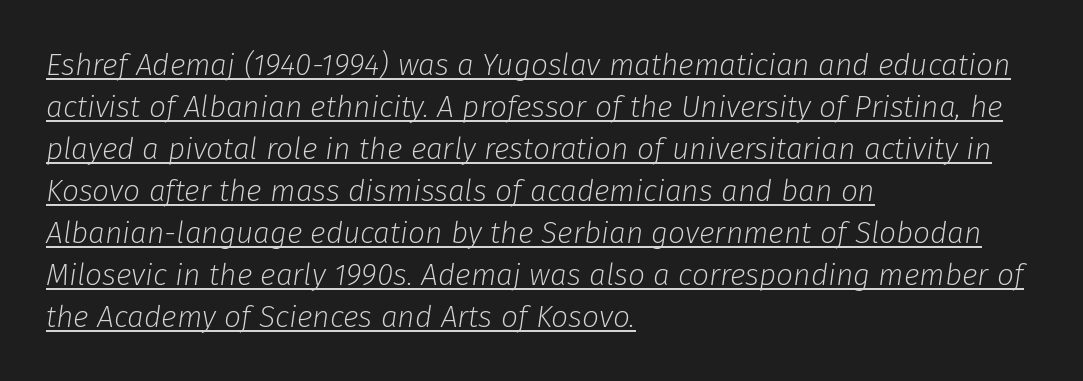
The image shows 30 px light type, italic (leaning right); set left-aligned, normal line spacing (1.4x), normal letter spacing, underlined; low stroke contrast and a medium x-height.
